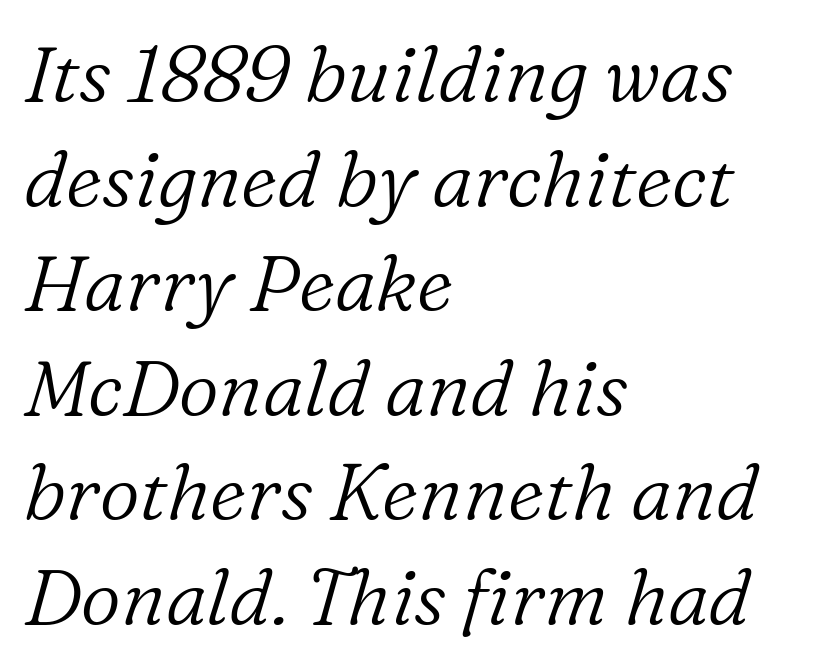
Baseline-to-baseline distance is the conventional proportion of letter height. Alignment: flush left. The font sits on the lighter half of the weight spectrum, regular included. The font family rendered here belongs to the serif group. Proportional: the letters do not fall into vertical columns.
